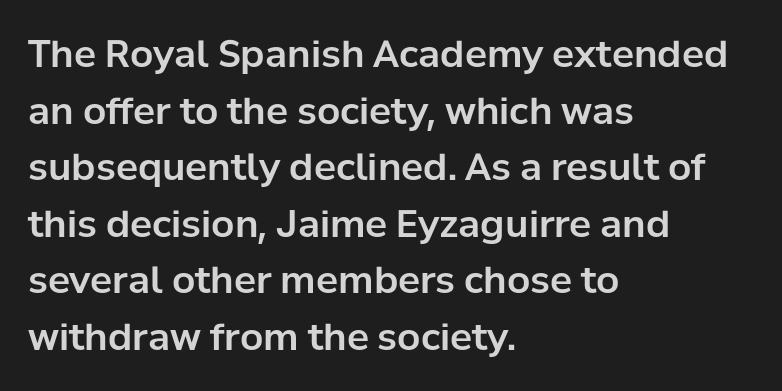
Q: Is the text italic (slanted)? A: No, it is upright.
Q: Is the typeface a serif or a sans-serif typeface? A: Sans-serif.
Q: Is the text underlined? A: No.
Q: How is the paragraph aligned? A: Left-aligned.
Q: Is the spacing between letters normal or unusually wide? A: Normal.
Q: Is the spacing between lines tight, normal or loose? A: Normal.
Q: Width (condensed, normal, or wide)? A: Normal.
Q: Stroke contrast? A: Low.
Q: x-height? A: Medium.
Q: Monospaced? A: No.
